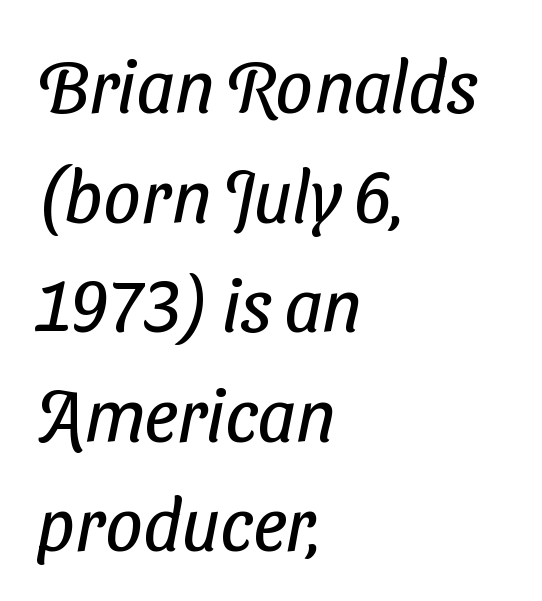
Q: Is the text bold? A: No.
Q: Is the typeface a serif or a sans-serif typeface? A: Sans-serif.
Q: Is the text underlined? A: No.
Q: How is the paragraph aligned? A: Left-aligned.
Q: Is the spacing between letters normal or unusually wide? A: Normal.
Q: Is the spacing between lines tight, normal or loose? A: Normal.
Q: Width (condensed, normal, or wide)? A: Condensed.
Q: Stroke contrast? A: Low.
Q: x-height? A: Medium.
Q: Monospaced? A: No.
